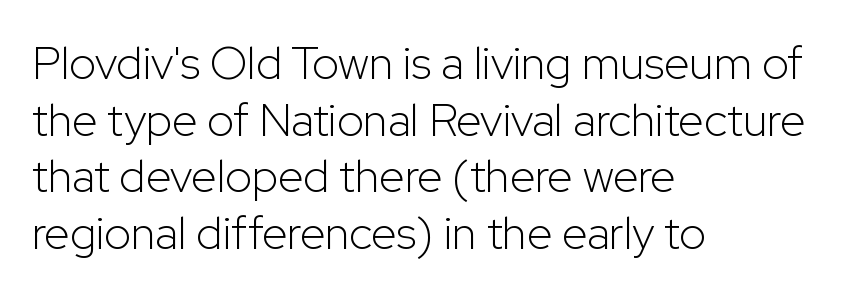
The image shows 46 px light sans-serif type, upright; set left-aligned, line spacing 1.23x, normal letter spacing, not underlined; low stroke contrast and a medium x-height.
